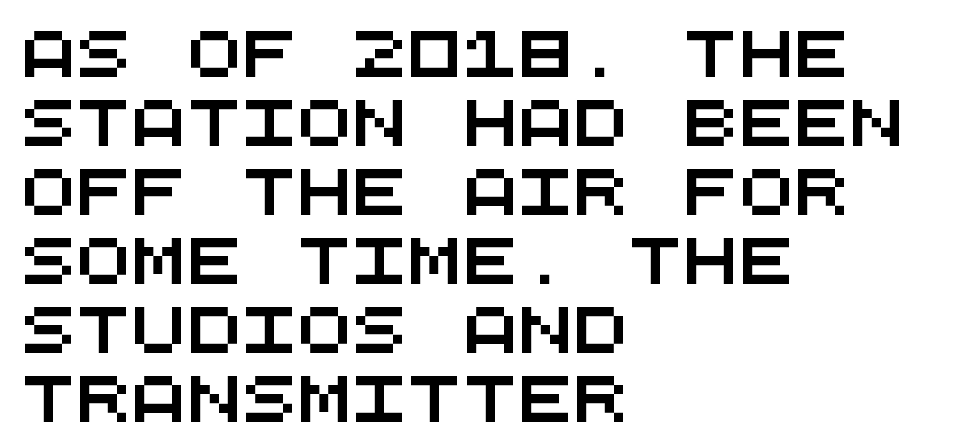
{"serif": "no", "width": "wide", "stroke_contrast": "medium", "x_height": "large", "monospaced": "yes", "underline": "no", "align": "left", "line_spacing": "normal", "line_spacing_ratio": 1.5, "letter_spacing": "normal", "letter_spacing_em": 0.0, "glyph_px": 46}
